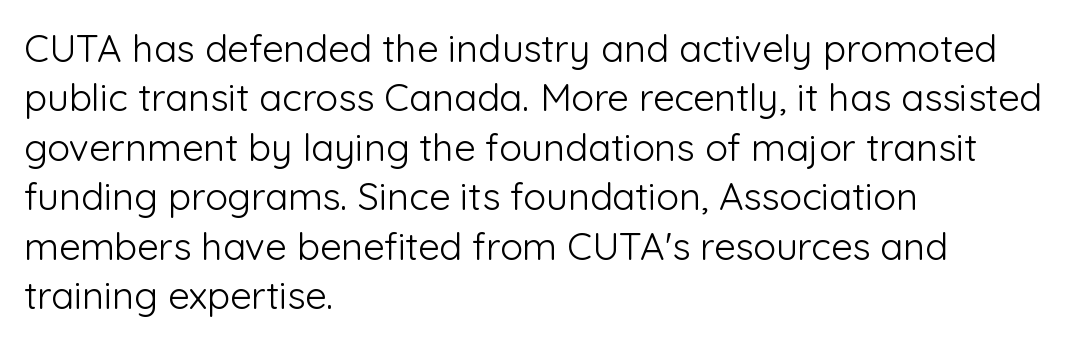
{"serif": "no", "italic": "no", "bold": "no", "weight": "light", "width": "normal", "stroke_contrast": "low", "x_height": "medium", "monospaced": "no", "underline": "no", "align": "left", "line_spacing": "normal", "line_spacing_ratio": 1.3, "letter_spacing": "normal", "letter_spacing_em": 0.0, "glyph_px": 38}
